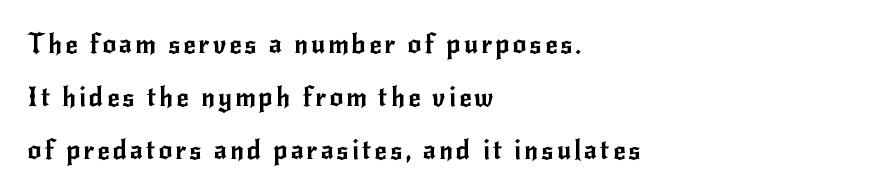
The image shows 27 px text type, upright; set left-aligned, loose line spacing (1.97x), not underlined.
